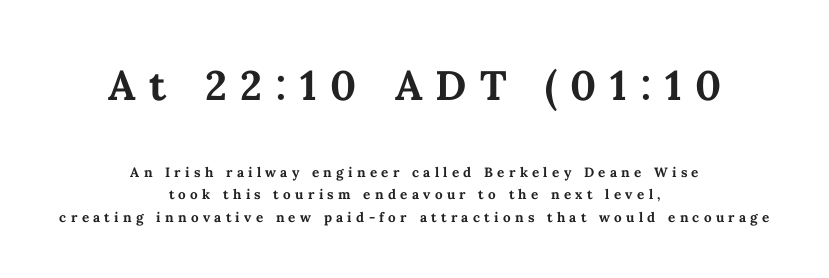
These lines stack symmetrically, like a column narrowing and widening about its center. Reading top to bottom, the characters get smaller at the block break. These lines have a slow, spaced-out rhythm from letter to letter. The space between consecutive lines is moderate. This sample has the flowing, uneven cadence of proportional lettering.
